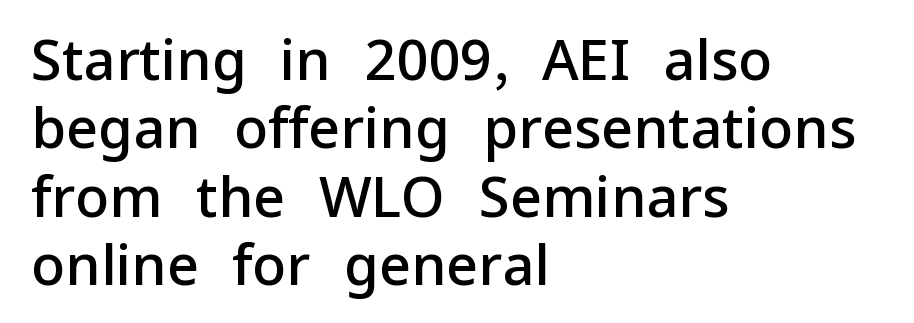
Q: Is the text bold? A: Semi-bold.
Q: Is the text italic (slanted)? A: No, it is upright.
Q: Is the typeface a serif or a sans-serif typeface? A: Sans-serif.
Q: Is the text underlined? A: No.
Q: How is the paragraph aligned? A: Left-aligned.
Q: Is the spacing between letters normal or unusually wide? A: Normal.
Q: Width (condensed, normal, or wide)? A: Normal.
Q: Stroke contrast? A: Low.
Q: x-height? A: Medium.
Q: Monospaced? A: No.
